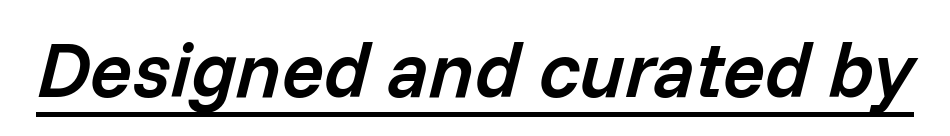
{"italic": "yes", "lean": "right", "slant_degrees": 14, "bold": "semi", "weight": "semibold", "width": "normal", "stroke_contrast": "low", "x_height": "medium", "monospaced": "no", "underline": "yes", "letter_spacing": "normal", "letter_spacing_em": 0.0, "glyph_px": 78}
